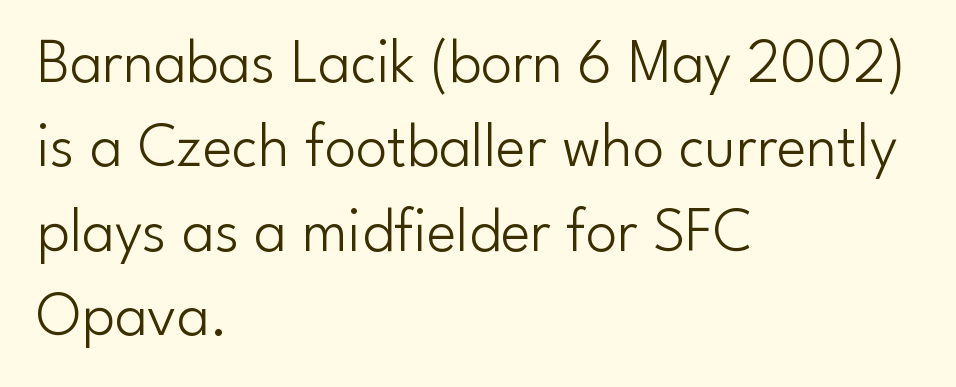
{"serif": "no", "italic": "no", "bold": "no", "weight": "light", "width": "normal", "stroke_contrast": "low", "x_height": "small", "monospaced": "no", "underline": "no", "align": "left", "line_spacing": "normal", "line_spacing_ratio": 1.34, "letter_spacing": "normal", "letter_spacing_em": 0.0, "glyph_px": 63}
